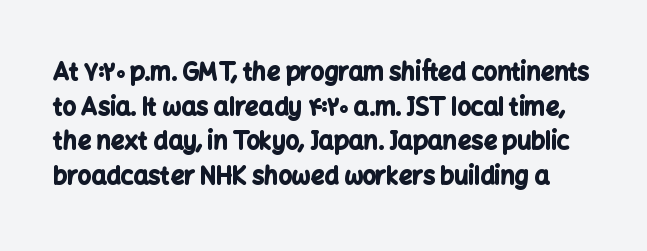
{"italic": "no", "bold": "yes", "underline": "no", "line_spacing": "normal", "line_spacing_ratio": 1.44, "letter_spacing": "normal", "letter_spacing_em": 0.0, "glyph_px": 24}
